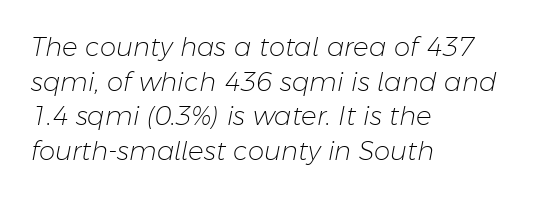
{"italic": "yes", "lean": "right", "slant_degrees": 11, "bold": "no", "underline": "no", "align": "left", "line_spacing": "normal", "line_spacing_ratio": 1.33, "letter_spacing": "normal", "letter_spacing_em": 0.0, "glyph_px": 26}
